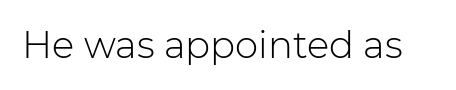
Unmarked baselines from the first word to the last. This is not heavy type; no bold has been used. The font's upright variant was chosen for this text. There is no visible air inserted between adjacent glyphs. These lines are rendered in a variable-pitch font. The characters display no serif detailing; their extremities are plain.
